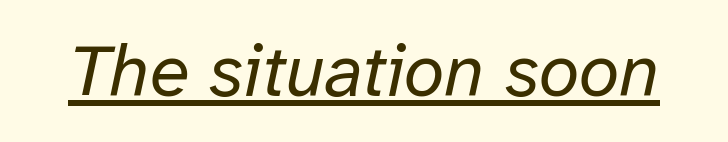
Notice how a bar underscores the lettering throughout. Quick note: italic. Spacing verdict: proportional, widths tailored to each character. The characters are drawn with everyday or finer stroke widths. Here the glyphs are tracked normally, forming tight word shapes.
